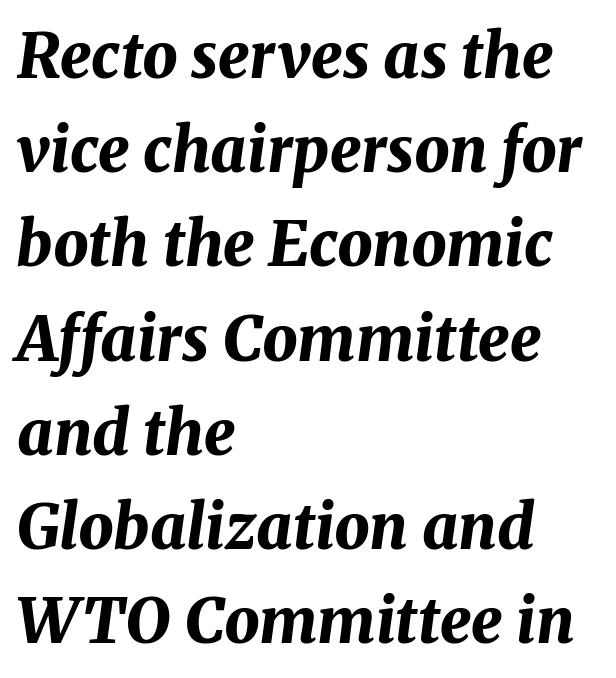
{"italic": "yes", "lean": "right", "slant_degrees": 8, "bold": "yes", "weight": "bold", "width": "normal", "stroke_contrast": "medium", "x_height": "medium", "monospaced": "no", "underline": "no", "align": "left", "line_spacing": "normal", "line_spacing_ratio": 1.52, "letter_spacing": "normal", "letter_spacing_em": 0.0, "glyph_px": 62}
